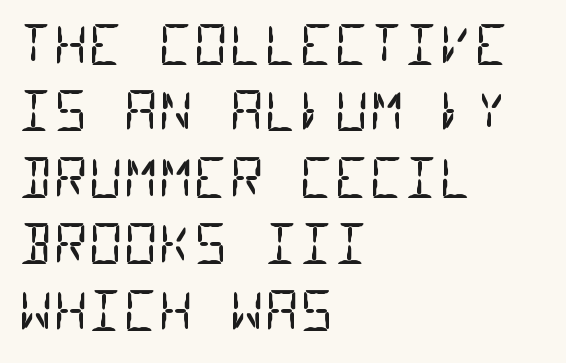
{"serif": "no", "bold": "no", "weight": "regular", "width": "condensed", "stroke_contrast": "low", "x_height": "large", "monospaced": "yes", "underline": "no", "align": "left", "line_spacing_ratio": 1.23, "letter_spacing": "normal", "letter_spacing_em": 0.0, "glyph_px": 54}
